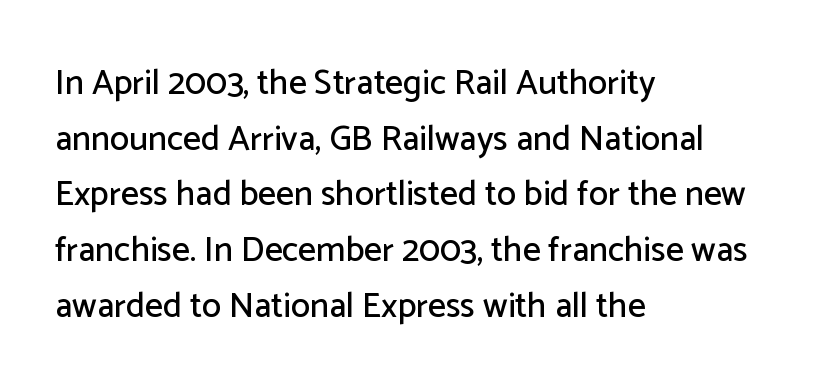
The line-height multiplier appears to be the usual default. The face used here is proportionally spaced, like ordinary book or web type. Students, note that the glyphs here touch the page at normal intervals. This sample is left-justified, so line endings fall wherever the words run out.
